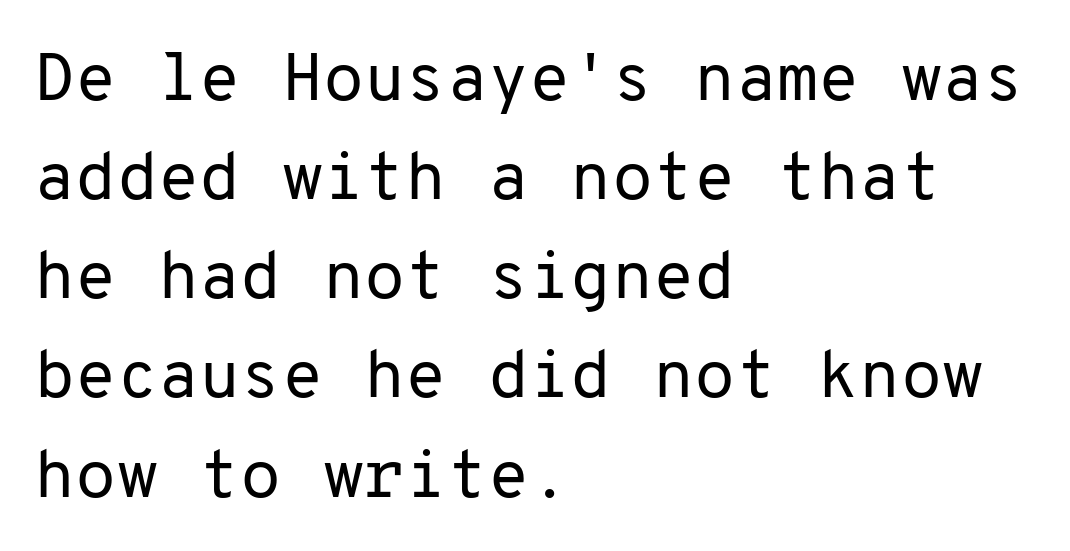
The image shows 67 px regular-weight sans-serif type, upright, monospaced; set left-aligned, normal line spacing (1.48x), normal letter spacing, not underlined; low stroke contrast and a medium x-height.
